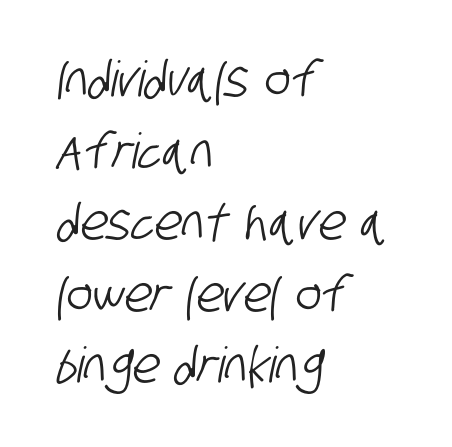
The image shows 49 px condensed sans-serif type; set left-aligned, normal line spacing (1.46x), normal letter spacing, not underlined; low stroke contrast and a large x-height.
